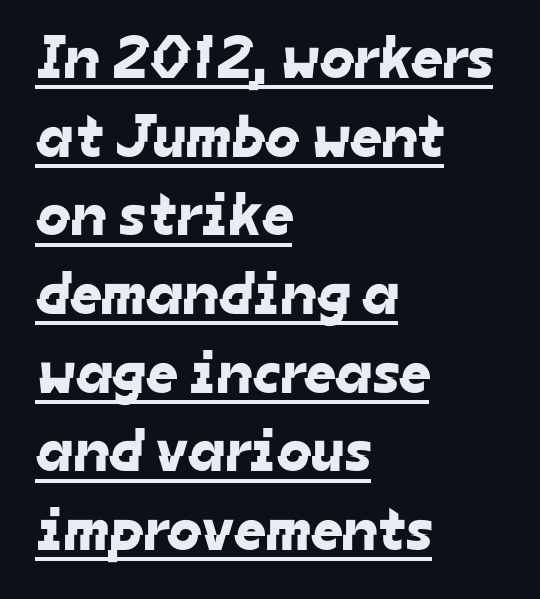
The image shows 61 px sans-serif type; set left-aligned, normal line spacing (1.29x), normal letter spacing, underlined; low stroke contrast and a medium x-height.
